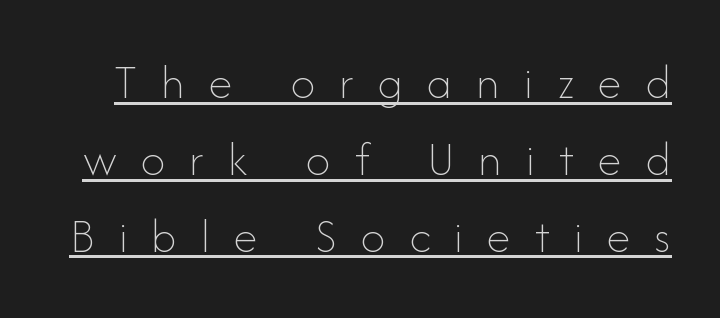
{"italic": "no", "bold": "no", "weight": "thin", "width": "normal", "stroke_contrast": "low", "x_height": "small", "monospaced": "no", "underline": "yes", "line_spacing": "normal", "line_spacing_ratio": 1.57, "letter_spacing": "wide", "letter_spacing_em": 0.49, "glyph_px": 49}
